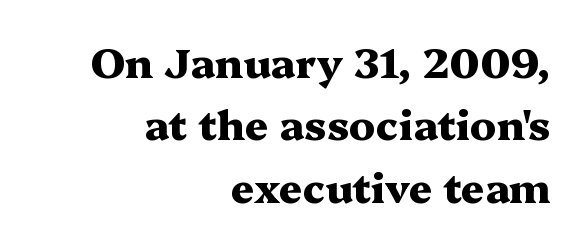
Q: Is the text bold? A: Yes.
Q: Is the text italic (slanted)? A: No, it is upright.
Q: Is the typeface a serif or a sans-serif typeface? A: Serif.
Q: Is the text underlined? A: No.
Q: How is the paragraph aligned? A: Right-aligned.
Q: Is the spacing between letters normal or unusually wide? A: Normal.
Q: Is the spacing between lines tight, normal or loose? A: Normal.
Q: Width (condensed, normal, or wide)? A: Wide.
Q: Stroke contrast? A: Medium.
Q: x-height? A: Medium.
Q: Monospaced? A: No.
